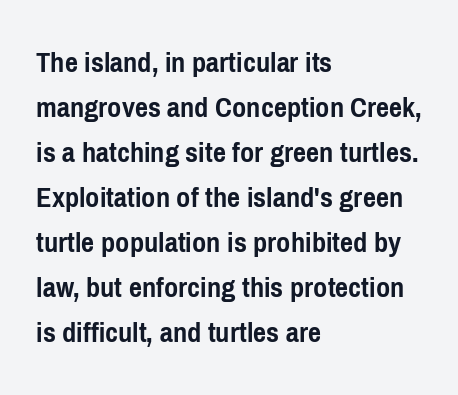
The image shows 31 px semibold, condensed sans-serif type, upright; set left-aligned, normal line spacing (1.45x), normal letter spacing, not underlined; low stroke contrast and a medium x-height.
